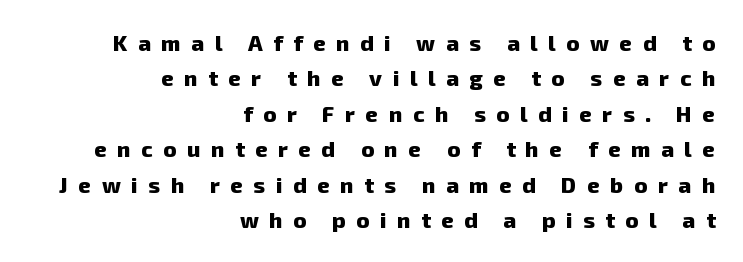
Someone cranked the tracking dial way up on this one. Beneath every word, the page is bare. Plenty of ink on the page — the face is bold. Regarding leading, the lines here are spaced in the standard way.
